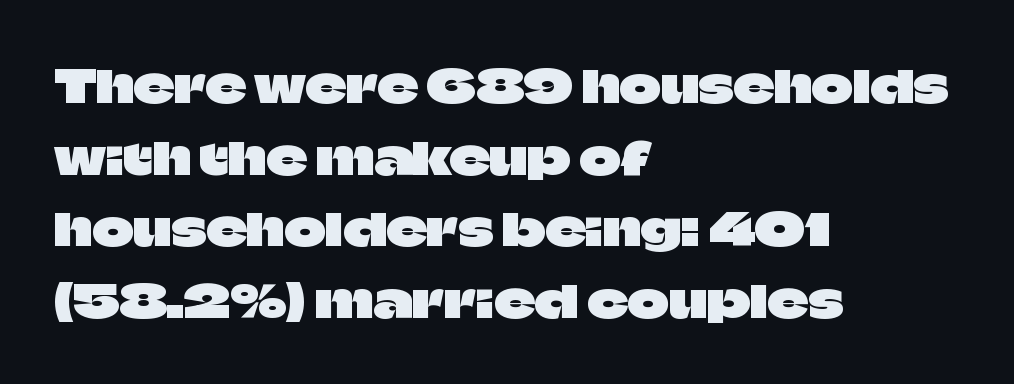
Q: Is the text italic (slanted)? A: No, it is upright.
Q: Is the typeface a serif or a sans-serif typeface? A: Sans-serif.
Q: Is the text underlined? A: No.
Q: How is the paragraph aligned? A: Left-aligned.
Q: Is the spacing between letters normal or unusually wide? A: Normal.
Q: Is the spacing between lines tight, normal or loose? A: Normal.
Q: Width (condensed, normal, or wide)? A: Normal.
Q: Stroke contrast? A: Low.
Q: x-height? A: Large.
Q: Monospaced? A: No.
